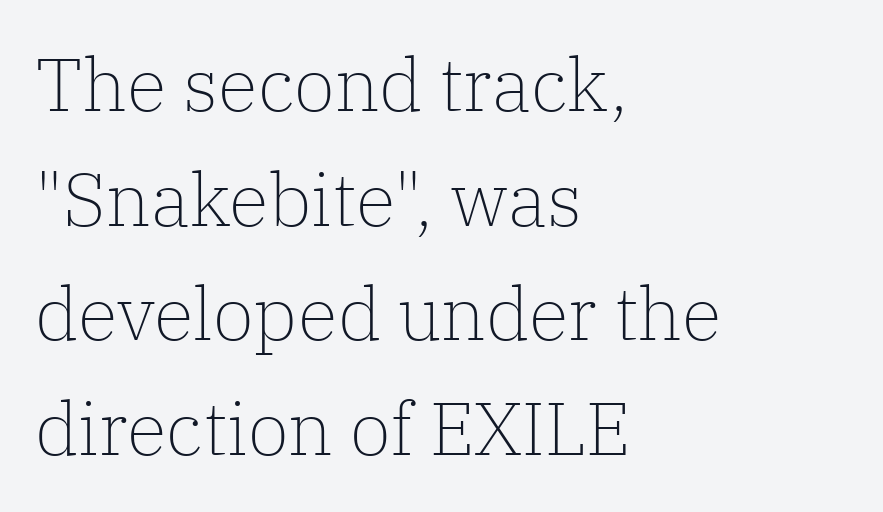
{"serif": "yes", "italic": "no", "bold": "no", "weight": "light", "width": "normal", "stroke_contrast": "low", "x_height": "medium", "monospaced": "no", "underline": "no", "align": "left", "line_spacing": "normal", "line_spacing_ratio": 1.55, "letter_spacing": "normal", "letter_spacing_em": 0.0, "glyph_px": 74}
